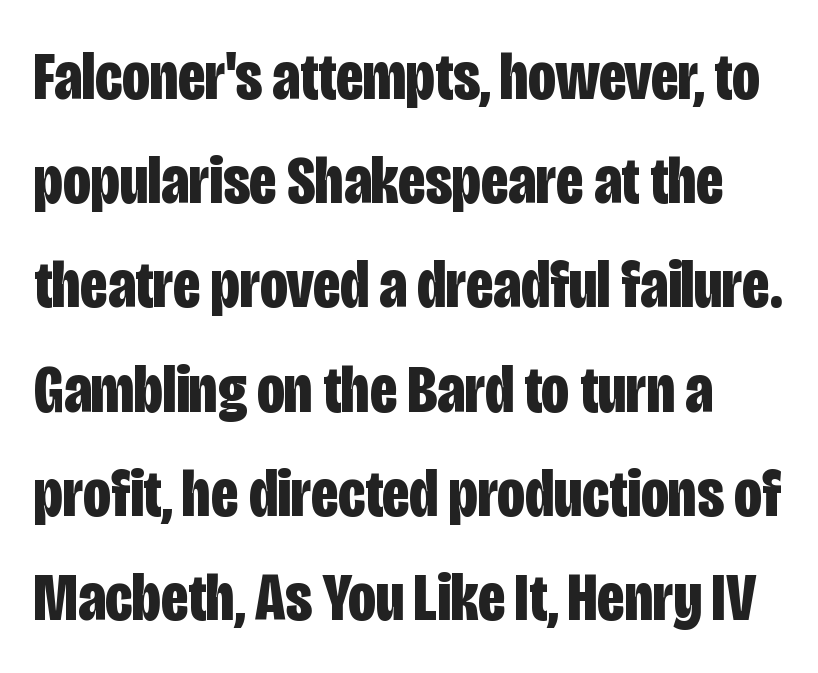
{"serif": "no", "italic": "no", "bold": "yes", "weight": "bold", "width": "condensed", "stroke_contrast": "low", "x_height": "large", "monospaced": "no", "underline": "no", "line_spacing": "normal", "line_spacing_ratio": 1.51, "letter_spacing": "normal", "letter_spacing_em": 0.0, "glyph_px": 69}
